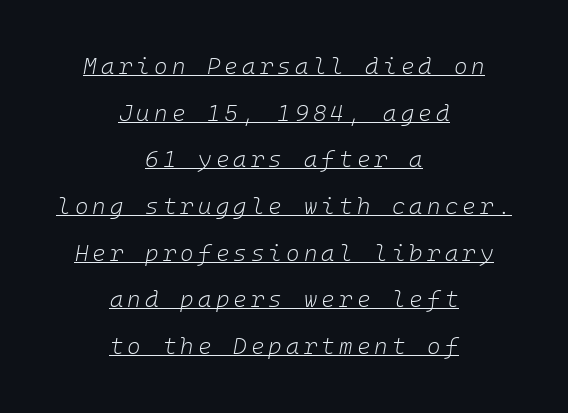
Q: Is the text bold? A: No.
Q: Is the text italic (slanted)? A: Yes, it leans right by about 10 degrees.
Q: Is the text underlined? A: Yes.
Q: How is the paragraph aligned? A: Centered.
Q: Is the spacing between lines tight, normal or loose? A: Loose.
